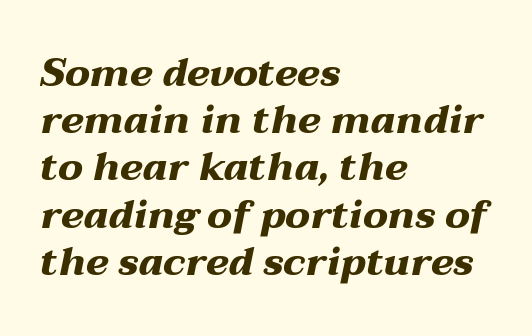
The rendering uses a bold face; every stroke is thick and dark. The face used here has a pronounced slope to its letters. Short and long lines alike share a common starting point at left. These lines are rendered in a variable-pitch font. Caption: standard tracking, unaltered. Underlining? Definitely not there.
